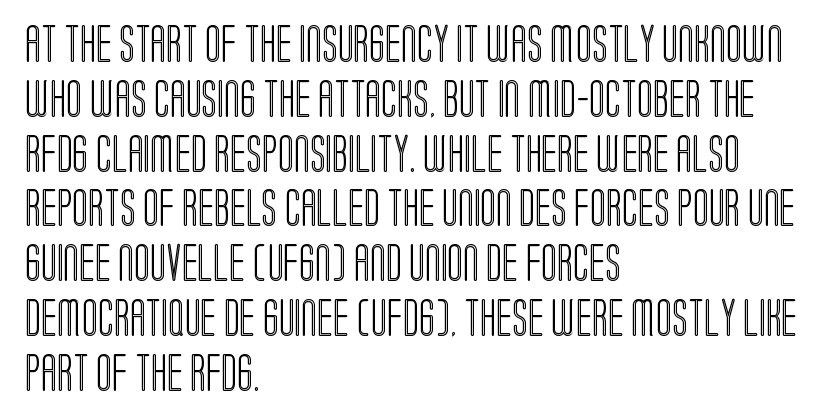
A normal amount of white space separates one row of letters from the next. Do the characters align in a grid? No, the font is proportional. Is there any slant? The stems are plumb. The passage is arranged the way most books set body copy — flush left.
